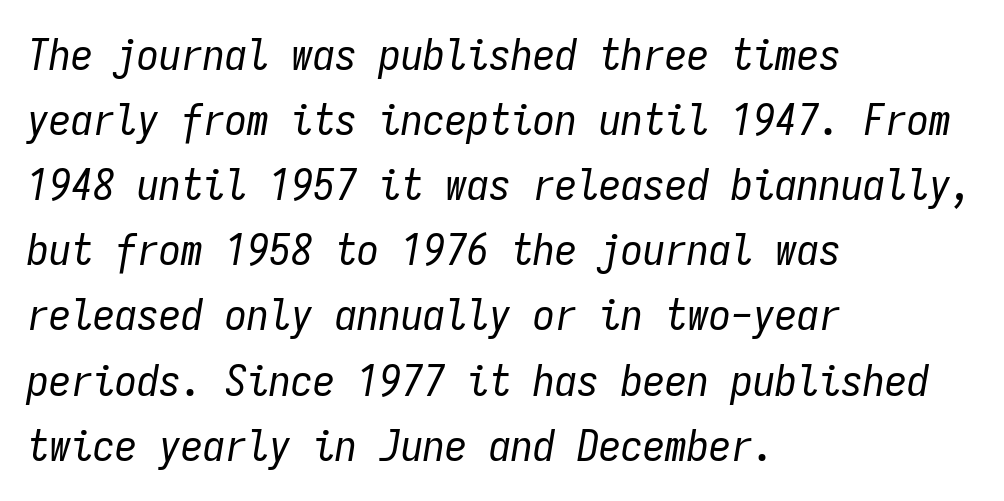
{"italic": "yes", "lean": "right", "slant_degrees": 9, "bold": "no", "weight": "regular", "width": "condensed", "stroke_contrast": "low", "x_height": "medium", "monospaced": "yes", "underline": "no", "align": "left", "line_spacing": "normal", "line_spacing_ratio": 1.48, "letter_spacing": "normal", "letter_spacing_em": 0.0, "glyph_px": 44}
